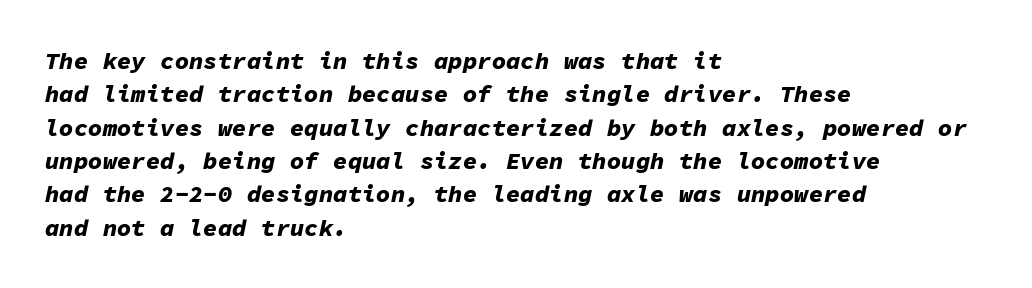
{"italic": "yes", "lean": "right", "slant_degrees": 11, "bold": "yes", "underline": "no", "align": "left", "line_spacing": "normal", "line_spacing_ratio": 1.39, "letter_spacing": "normal", "letter_spacing_em": 0.0, "glyph_px": 24}
